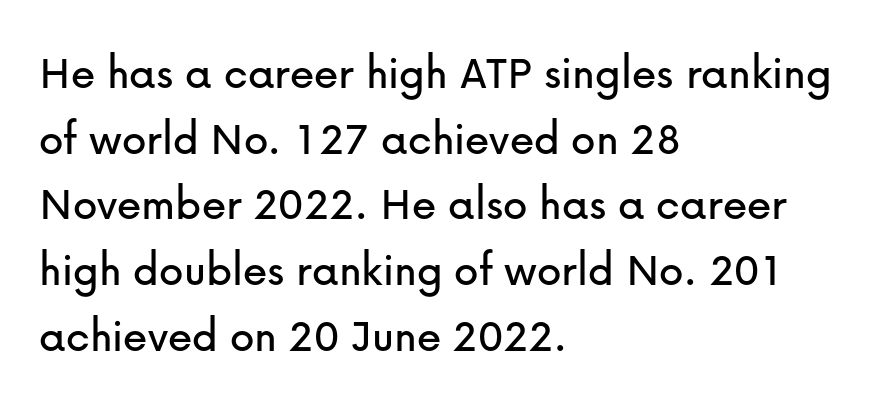
The image shows 49 px sans-serif type, upright; set left-aligned, normal line spacing (1.34x), normal letter spacing, not underlined; low stroke contrast and a medium x-height.
